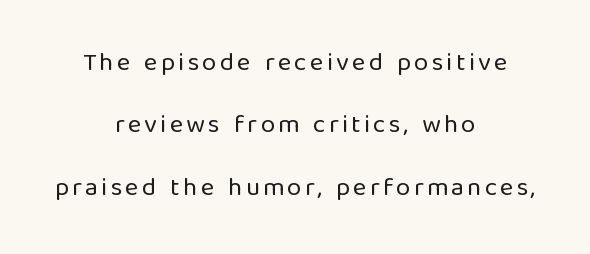
Each row of text sits above clean, open space. Weight class: somewhere from thin through regular. In terms of posture, this sample is upright. Leading is clearly above the norm, producing a sparse column. Every row of glyphs is offset so its center matches the block's center.
